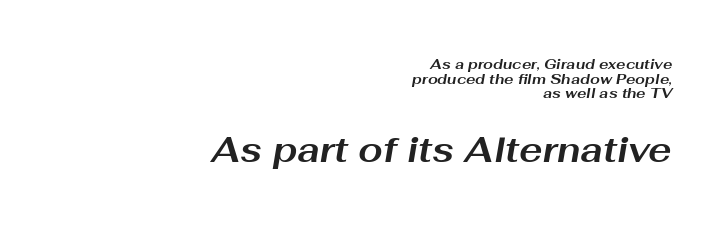
Is this a fixed-width face? No — the glyphs have proportional, varying widths. I'd describe the lettering as bold — thick and assertive. Of the two passages, the one underneath uses the larger point size. This is oblique type, the kind used for emphasis or titles. Glance below the letters and you will spot only blank space. Short note: letters normally spaced.
